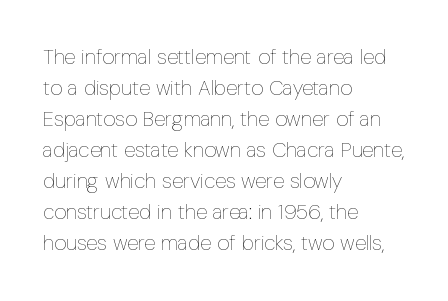
Q: Is the text bold? A: No.
Q: Is the text italic (slanted)? A: No, it is upright.
Q: Is the text underlined? A: No.
Q: How is the paragraph aligned? A: Left-aligned.
Q: Is the spacing between letters normal or unusually wide? A: Normal.
Q: Is the spacing between lines tight, normal or loose? A: Normal.
